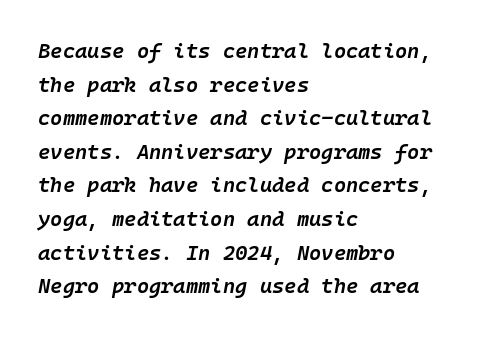
The typography opts for an oblique posture over an upright one. Each word holds together tightly as a unit, with standard inter-letter gaps. The words here are not underlined. One-word summary of the alignment: left. Interline gaps are of average width in this sample.
